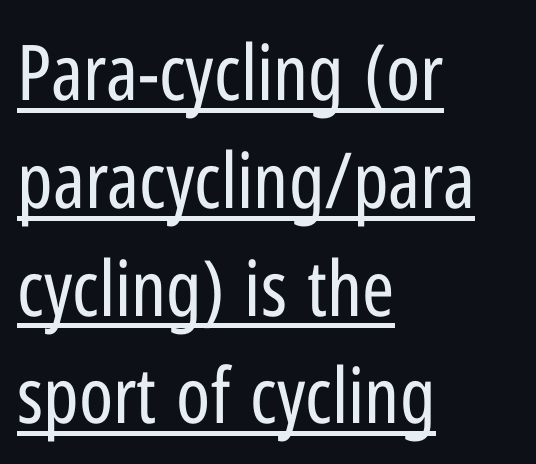
Q: Is the text bold? A: No.
Q: Is the text italic (slanted)? A: No, it is upright.
Q: Is the typeface a serif or a sans-serif typeface? A: Sans-serif.
Q: Is the text underlined? A: Yes.
Q: How is the paragraph aligned? A: Left-aligned.
Q: Is the spacing between letters normal or unusually wide? A: Normal.
Q: Is the spacing between lines tight, normal or loose? A: Normal.
Q: Width (condensed, normal, or wide)? A: Condensed.
Q: Stroke contrast? A: Low.
Q: x-height? A: Medium.
Q: Monospaced? A: No.
